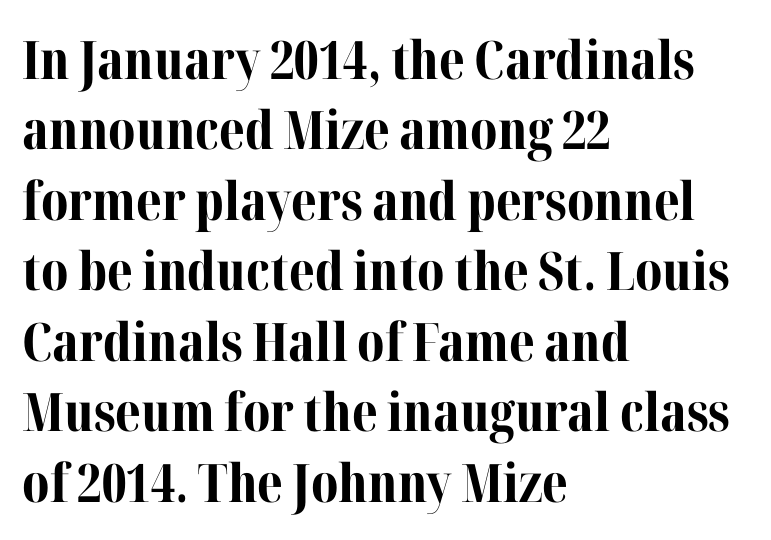
Q: Is the text bold? A: Yes.
Q: Is the text italic (slanted)? A: No, it is upright.
Q: Is the typeface a serif or a sans-serif typeface? A: Serif.
Q: Is the text underlined? A: No.
Q: How is the paragraph aligned? A: Left-aligned.
Q: Is the spacing between letters normal or unusually wide? A: Normal.
Q: Is the spacing between lines tight, normal or loose? A: Normal.
Q: Width (condensed, normal, or wide)? A: Normal.
Q: Stroke contrast? A: Medium.
Q: x-height? A: Medium.
Q: Monospaced? A: No.
